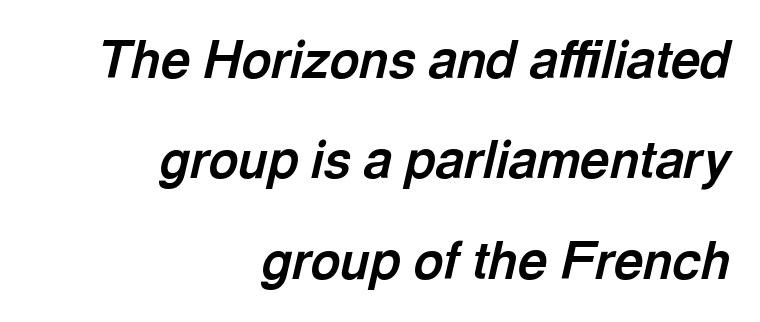
Italic? Definitely — the glyphs are oblique. The lines are spread far apart with generous leading. The rendering keeps characters at their native spacing. Heavy-handed strokes throughout: this text is bold. Varying glyph widths throughout — classic text-font behaviour.
